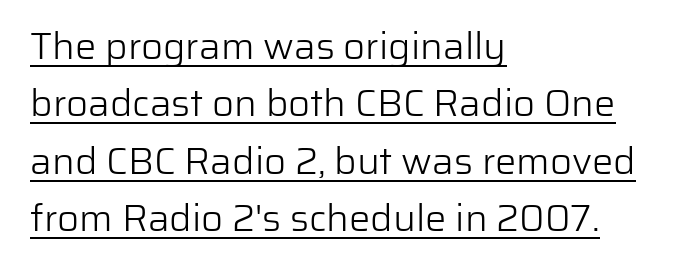
Q: Is the text bold? A: No.
Q: Is the text italic (slanted)? A: No, it is upright.
Q: Is the typeface a serif or a sans-serif typeface? A: Sans-serif.
Q: Is the text underlined? A: Yes.
Q: How is the paragraph aligned? A: Left-aligned.
Q: Is the spacing between letters normal or unusually wide? A: Normal.
Q: Is the spacing between lines tight, normal or loose? A: Normal.
Q: Width (condensed, normal, or wide)? A: Normal.
Q: Stroke contrast? A: Low.
Q: x-height? A: Medium.
Q: Monospaced? A: No.
